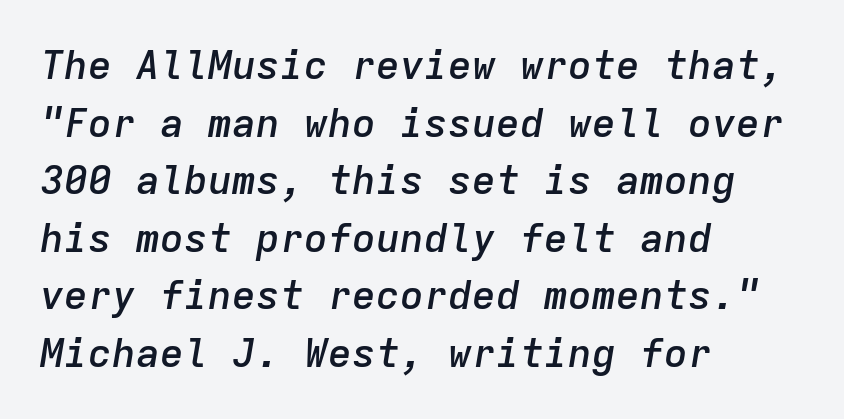
Q: Is the text bold? A: Semi-bold.
Q: Is the text italic (slanted)? A: Yes, it leans right by about 9 degrees.
Q: Is the text underlined? A: No.
Q: How is the paragraph aligned? A: Left-aligned.
Q: Is the spacing between letters normal or unusually wide? A: Normal.
Q: Is the spacing between lines tight, normal or loose? A: Normal.
Q: Width (condensed, normal, or wide)? A: Normal.
Q: Stroke contrast? A: Low.
Q: x-height? A: Medium.
Q: Monospaced? A: Yes.
